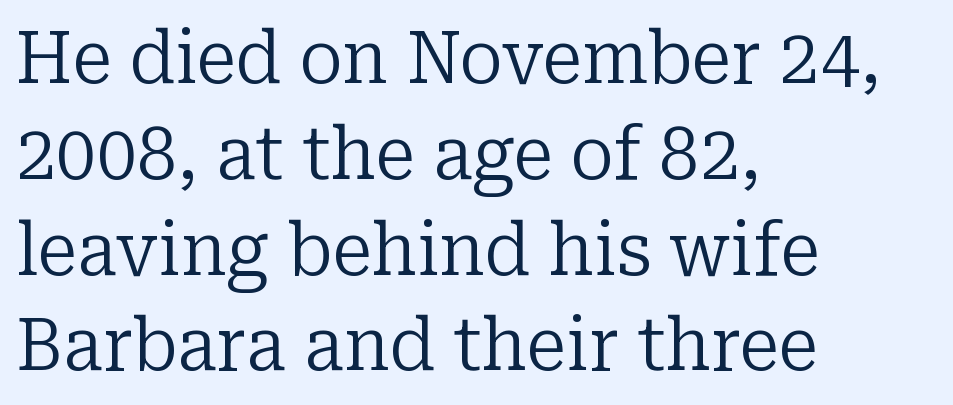
Notice how descenders clear the ascenders below comfortably — that's standard leading. Is this a sans? No — the strokes have serifs. Words appear dense and cohesive because spacing is normal. The gap between lines stays unmarked. Quick note: not italic, upright.
